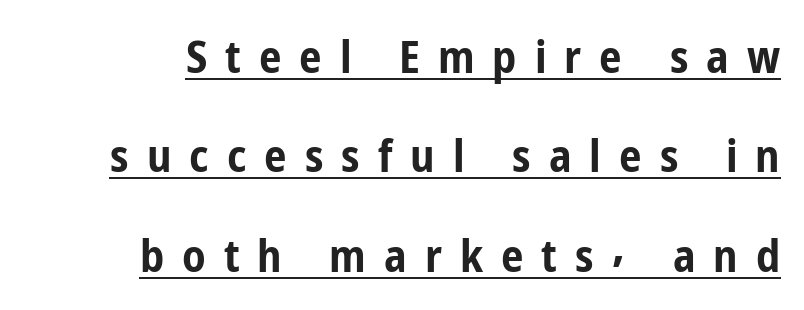
The image shows 45 px bold, condensed sans-serif type, upright; set right-aligned, loose line spacing (2.21x), unusually wide letter spacing (+0.4 em), underlined; low stroke contrast and a medium x-height.
